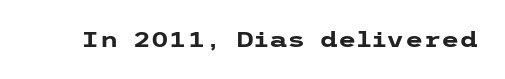
The letterforms sit shoulder to shoulder at normal distance. These lines were composed using upright roman letters. Check the space under the baseline: it is left empty. The sample has been set heavy, in full bold.
